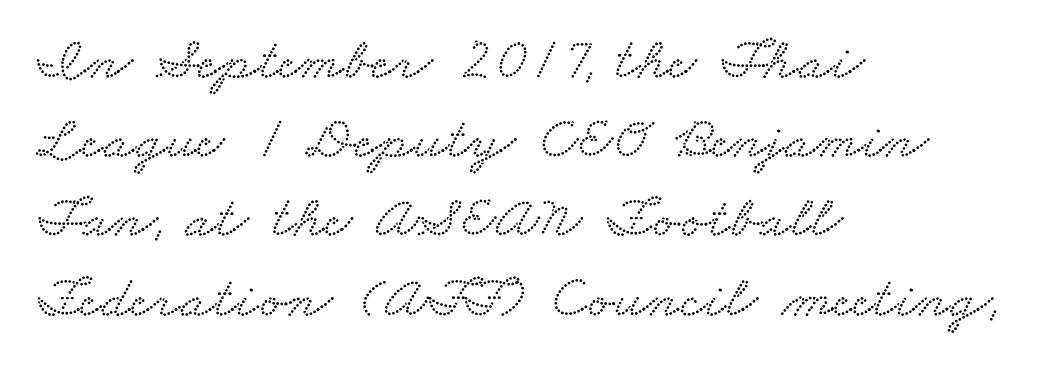
Q: Is the typeface a serif or a sans-serif typeface? A: Serif.
Q: Is the text underlined? A: No.
Q: How is the paragraph aligned? A: Left-aligned.
Q: Is the spacing between letters normal or unusually wide? A: Normal.
Q: Is the spacing between lines tight, normal or loose? A: Normal.
Q: Width (condensed, normal, or wide)? A: Wide.
Q: Stroke contrast? A: Low.
Q: x-height? A: Small.
Q: Monospaced? A: No.
